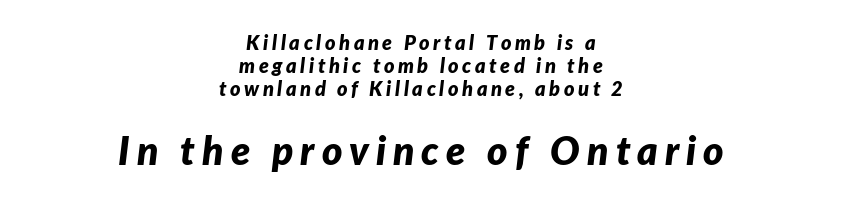
The lower block of text is set noticeably larger than the block above it. Italic? Definitely — the glyphs are oblique. A typesetter would call this proportional, since set widths differ per character. This sample trades vertical openness for compactness between lines.
